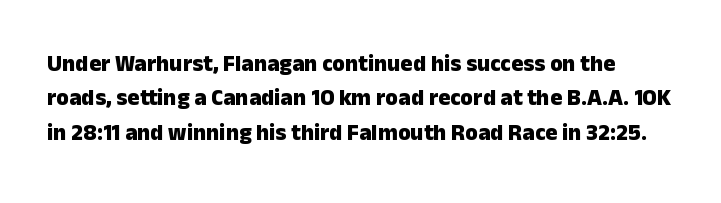
The image shows 23 px bold type, upright; set normal line spacing (1.49x), normal letter spacing, not underlined.
